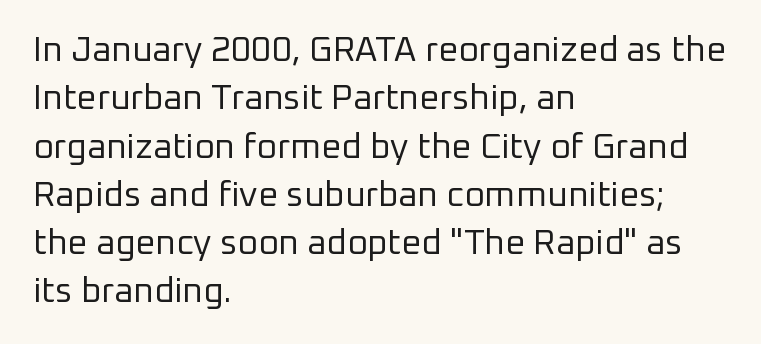
The image shows 35 px regular-weight sans-serif type, upright; set left-aligned, normal line spacing (1.38x), normal letter spacing, not underlined; low stroke contrast and a medium x-height.
